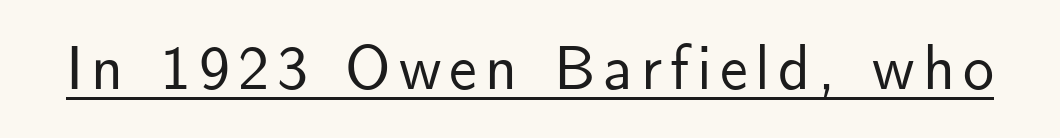
Q: Is the text italic (slanted)? A: No, it is upright.
Q: Is the typeface a serif or a sans-serif typeface? A: Sans-serif.
Q: Is the text underlined? A: Yes.
Q: Width (condensed, normal, or wide)? A: Normal.
Q: Stroke contrast? A: Low.
Q: x-height? A: Small.
Q: Monospaced? A: No.
